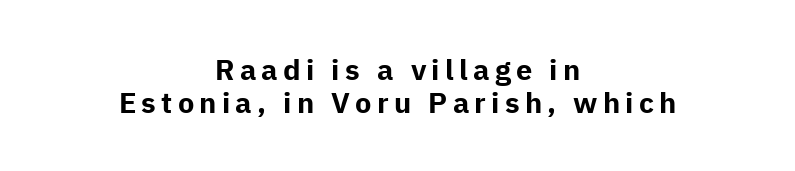
Q: Is the text bold? A: Yes.
Q: Is the text italic (slanted)? A: No, it is upright.
Q: Is the typeface a serif or a sans-serif typeface? A: Sans-serif.
Q: Is the text underlined? A: No.
Q: How is the paragraph aligned? A: Centered.
Q: Is the spacing between lines tight, normal or loose? A: Tight.
Q: Width (condensed, normal, or wide)? A: Normal.
Q: Stroke contrast? A: Low.
Q: x-height? A: Medium.
Q: Monospaced? A: No.
